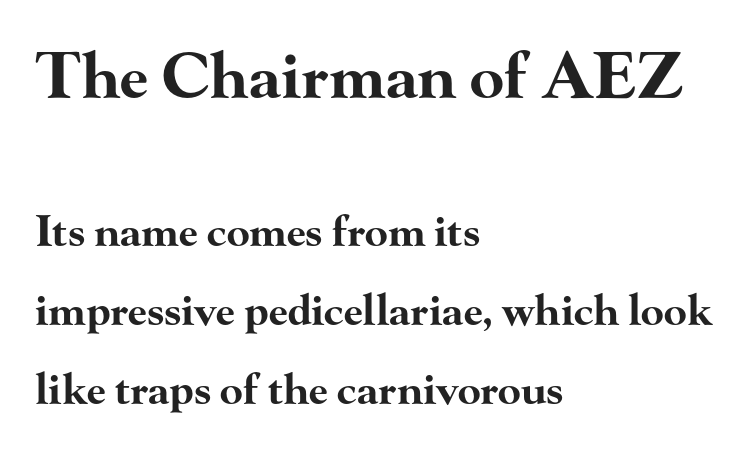
The designer gave the opening block more size than the closing block. Ascenders rise straight up at ninety degrees. This sample has the flowing, uneven cadence of proportional lettering. Decoration check: the copy has no underline. Serifs: yes, visible at the terminals of the letterforms. The characters look thick and weighty, a clear bold.
